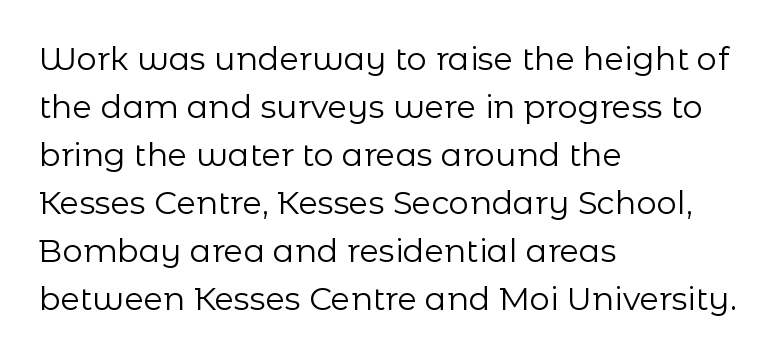
Each letter keeps its own natural width here, so spacing adapts to shape. Italic? Not at all — the glyphs are vertical. Regular leading. No extra ink here — the face is not bold. The compositor pushed each line to the left boundary.
